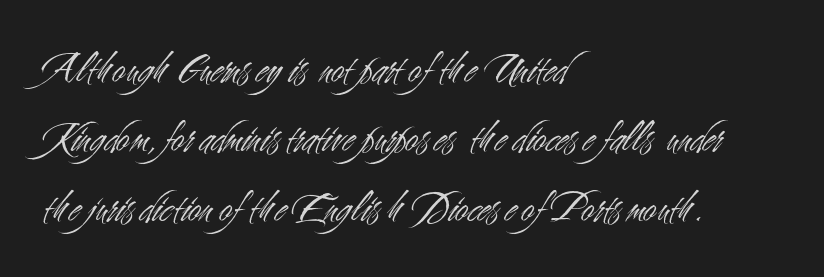
The image shows 45 px light, condensed sans-serif type; set left-aligned, normal line spacing (1.54x), normal letter spacing, not underlined; medium stroke contrast and a small x-height.
